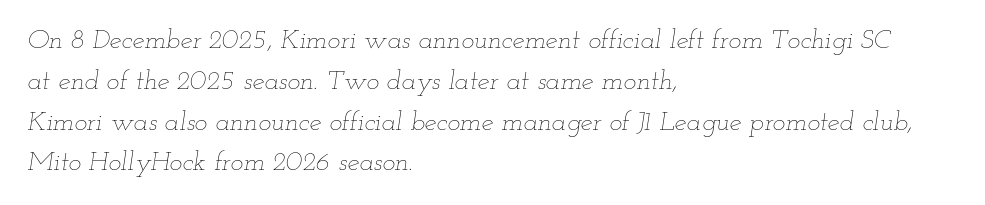
{"italic": "yes", "lean": "right", "slant_degrees": 12, "bold": "no", "underline": "no", "align": "left", "line_spacing": "normal", "line_spacing_ratio": 1.51, "letter_spacing": "normal", "letter_spacing_em": 0.0, "glyph_px": 27}
